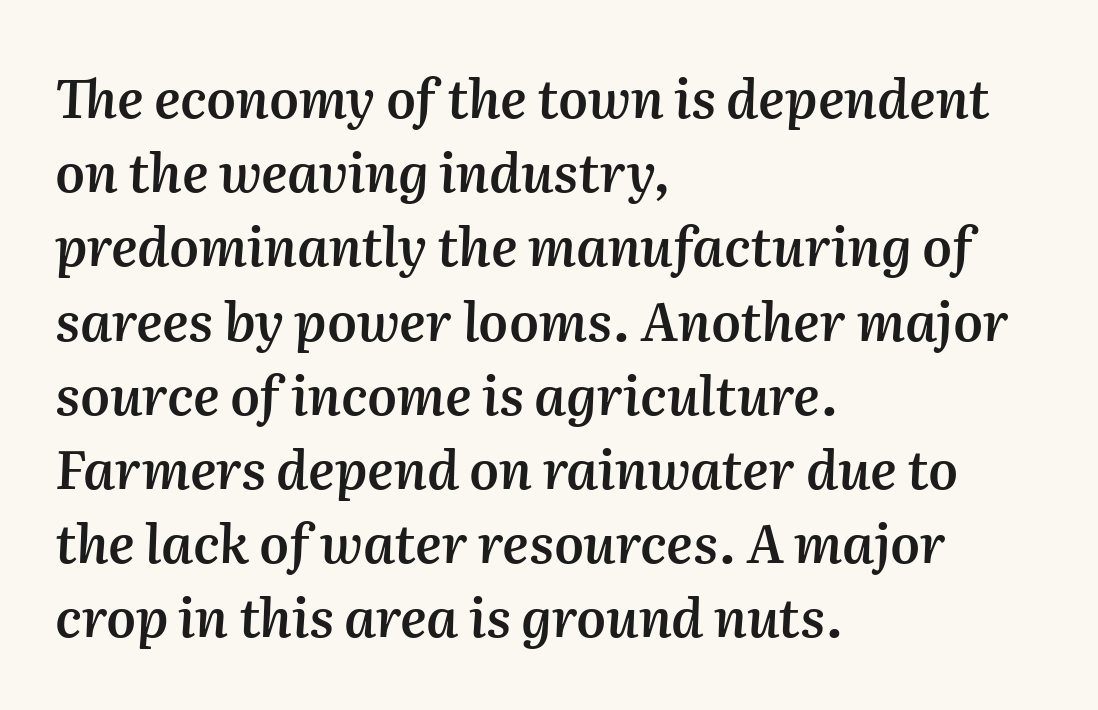
Summary of weight: moderately heavy, a semibold. This rendering uses left alignment, leaving the right contour irregular. The space beneath each line is pristine and unruled. Reading down the column, the eye jumps a familiar distance to each next line.
